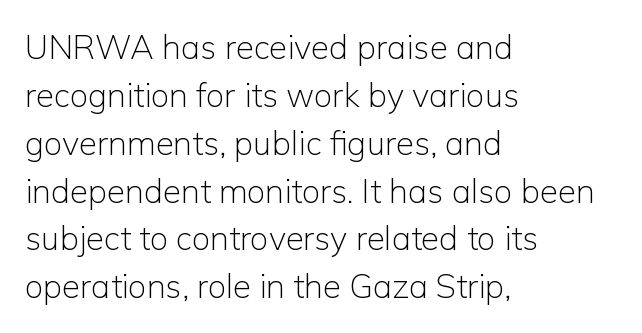
You can tell it's not italic because the verticals are truly vertical. Weight class: somewhere from thin through regular. The paragraph shown leans on its left margin. Font category for this specimen: sans-serif. A normal amount of white space separates one row of letters from the next.
